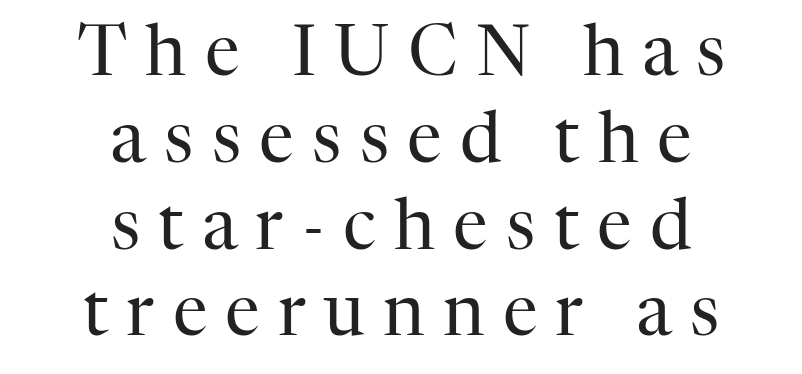
Q: Is the text bold? A: No.
Q: Is the text italic (slanted)? A: No, it is upright.
Q: Is the typeface a serif or a sans-serif typeface? A: Serif.
Q: Is the text underlined? A: No.
Q: How is the paragraph aligned? A: Centered.
Q: Is the spacing between letters normal or unusually wide? A: Unusually wide.
Q: Width (condensed, normal, or wide)? A: Normal.
Q: Stroke contrast? A: High.
Q: x-height? A: Medium.
Q: Monospaced? A: No.
